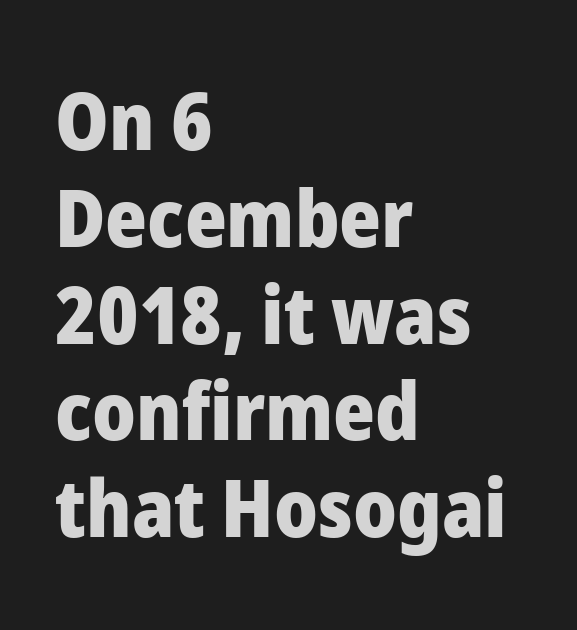
{"serif": "no", "italic": "no", "bold": "yes", "weight": "heavy", "width": "normal", "stroke_contrast": "low", "x_height": "medium", "monospaced": "no", "underline": "no", "align": "left", "line_spacing_ratio": 1.21, "letter_spacing": "normal", "letter_spacing_em": 0.0, "glyph_px": 80}
